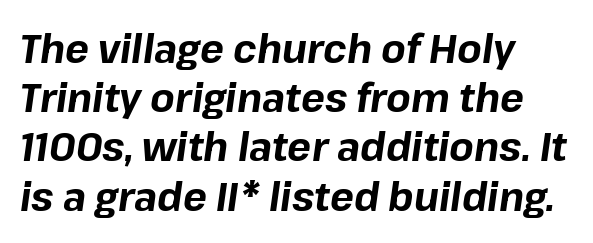
The image shows 40 px bold type, italic (leaning right); set left-aligned, line spacing 1.23x, normal letter spacing, not underlined; low stroke contrast and a medium x-height.
